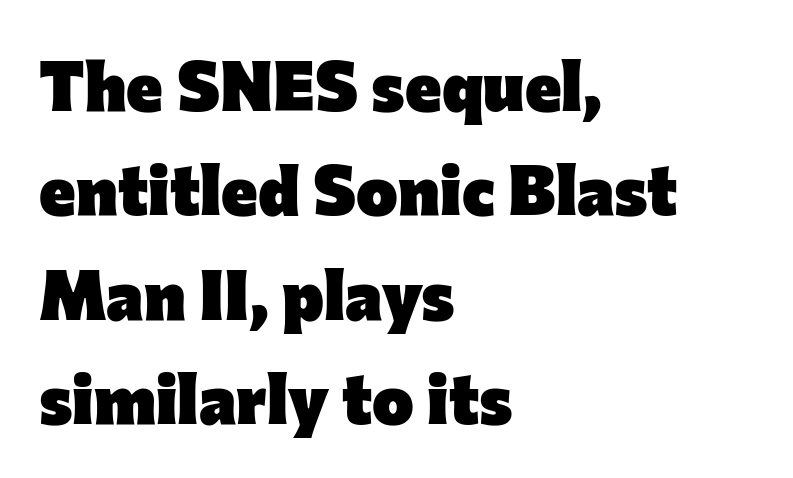
{"serif": "no", "italic": "no", "bold": "yes", "weight": "heavy", "width": "normal", "stroke_contrast": "low", "x_height": "medium", "monospaced": "no", "underline": "no", "align": "left", "line_spacing": "normal", "line_spacing_ratio": 1.49, "letter_spacing": "normal", "letter_spacing_em": 0.0, "glyph_px": 70}
